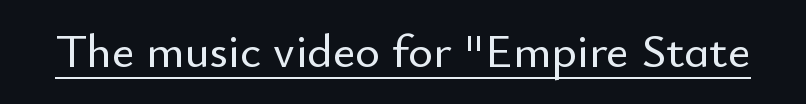
{"serif": "no", "italic": "no", "width": "normal", "stroke_contrast": "low", "x_height": "small", "monospaced": "no", "underline": "yes", "letter_spacing": "normal", "letter_spacing_em": 0.0, "glyph_px": 48}
